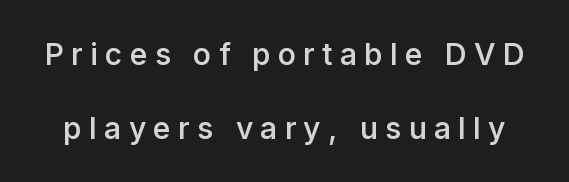
The sample has been set in demibold, a notch under bold. To sum up the face: it is a sans, with no serifs. Glance below the letters and you will spot only blank space. Honestly, the letter spacing is so wide it's the main thing you notice. These lines stand farther apart than default settings would place them.
